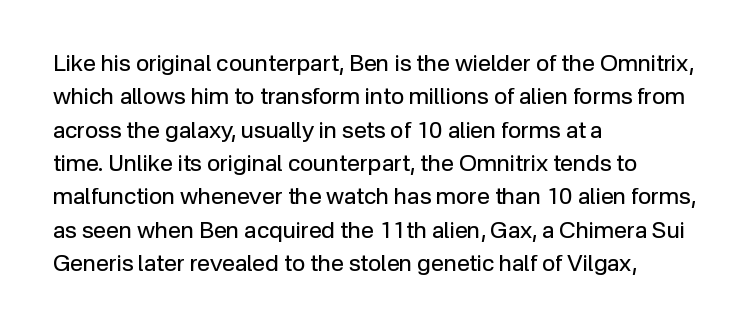
The image shows 23 px text type, upright; set left-aligned, normal line spacing (1.45x), normal letter spacing, not underlined.
